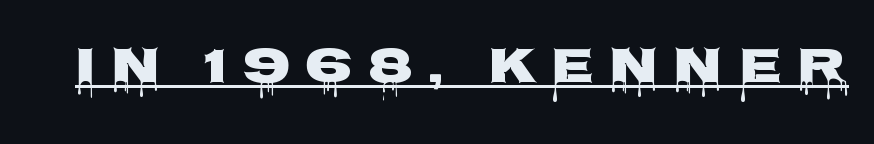
The image shows 51 px heavy, wide sans-serif type, upright; set unusually wide letter spacing (+0.28 em), underlined; low stroke contrast and a large x-height.
